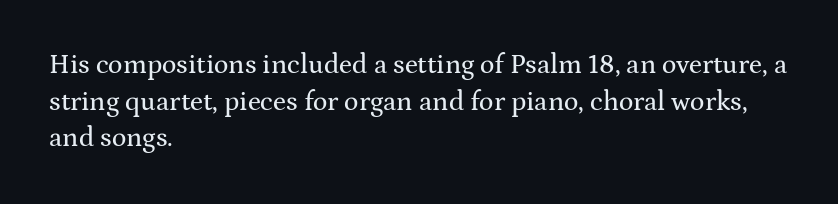
Q: Is the text italic (slanted)? A: No, it is upright.
Q: Is the text underlined? A: No.
Q: How is the paragraph aligned? A: Left-aligned.
Q: Is the spacing between letters normal or unusually wide? A: Normal.
Q: Is the spacing between lines tight, normal or loose? A: Normal.
